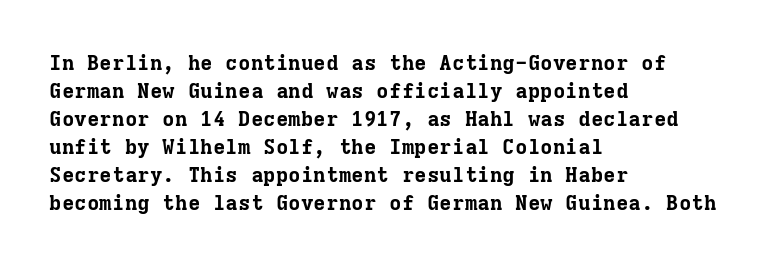
Q: Is the text bold? A: Yes.
Q: Is the text italic (slanted)? A: No, it is upright.
Q: Is the text underlined? A: No.
Q: How is the paragraph aligned? A: Left-aligned.
Q: Is the spacing between letters normal or unusually wide? A: Normal.
Q: Is the spacing between lines tight, normal or loose? A: Normal.
